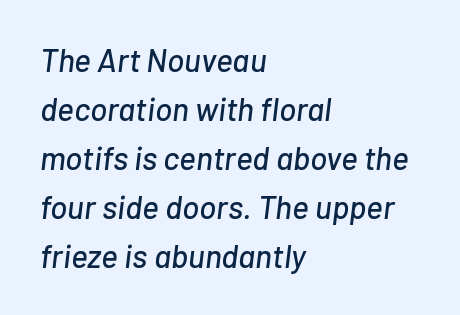
The image shows 32 px text type, italic (leaning right); set left-aligned, normal line spacing (1.53x), normal letter spacing, not underlined; low stroke contrast and a medium x-height.
